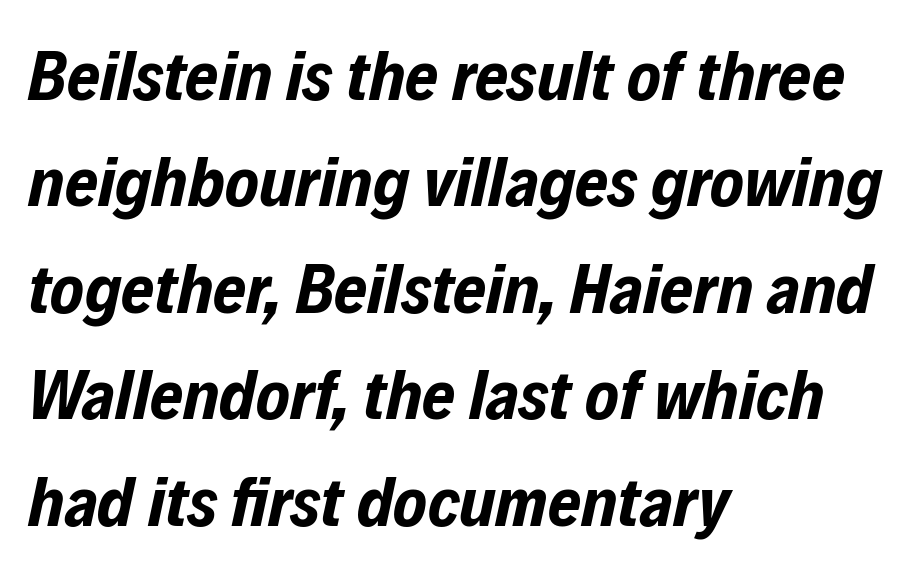
{"italic": "yes", "lean": "right", "slant_degrees": 12, "bold": "yes", "weight": "bold", "width": "condensed", "stroke_contrast": "low", "x_height": "medium", "monospaced": "no", "underline": "no", "align": "left", "line_spacing": "normal", "line_spacing_ratio": 1.5, "letter_spacing": "normal", "letter_spacing_em": 0.0, "glyph_px": 71}
